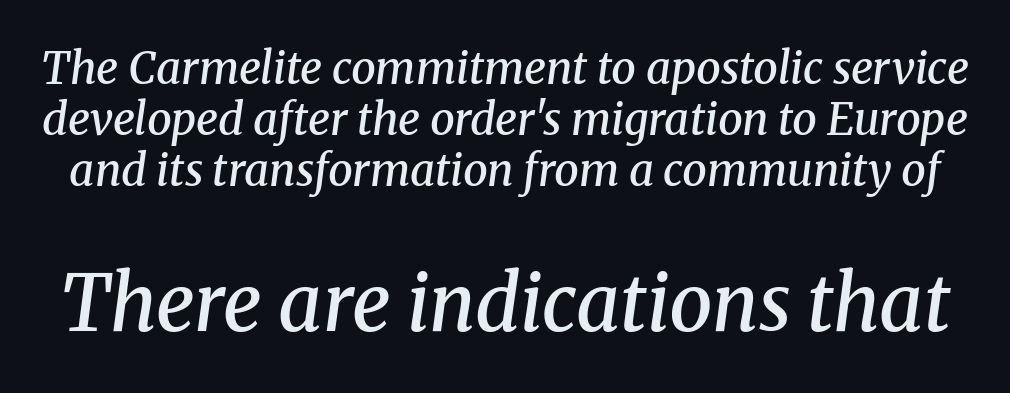
Letter spacing: default. Notice the strokes are somewhat thickened but not fully heavy: this is a semibold. Clear beneath every line of the passage. Classification — serif. The later block is typeset at a bigger size than the earlier block. The specimen reads as italic at a glance.
